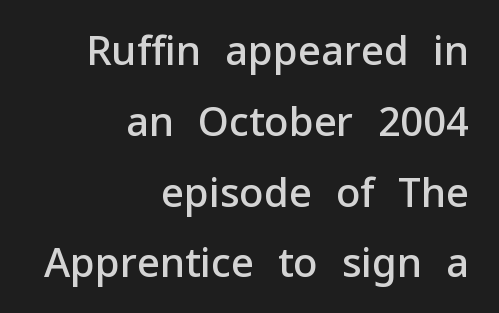
{"serif": "no", "italic": "no", "bold": "semi", "weight": "semibold", "width": "normal", "stroke_contrast": "low", "x_height": "medium", "monospaced": "no", "underline": "no", "align": "right", "line_spacing_ratio": 1.77, "letter_spacing": "normal", "letter_spacing_em": 0.0, "glyph_px": 40}
